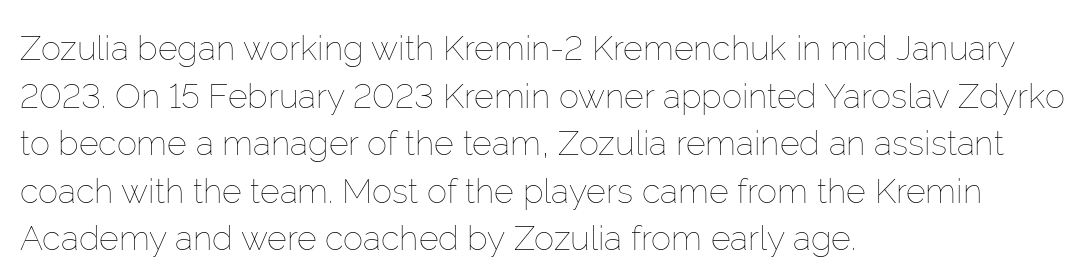
A typesetter would call this zero additional tracking. Decoration check: the copy has no underline. Counters stay open thanks to moderate or lighter strokes. Note the varied advance widths — an 'i' is clearly narrower than an 'm'. The font's upright variant was chosen for this text. What's the leading like? Ordinary, nothing unusual.
